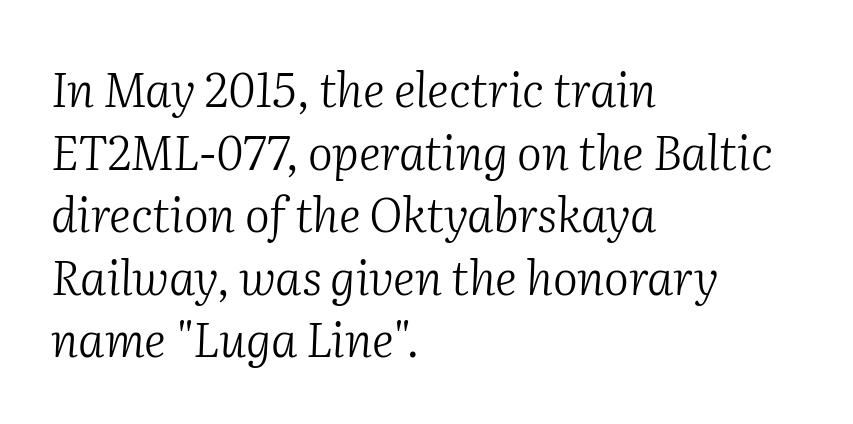
The image shows 47 px light serif type, italic (leaning right); set left-aligned, normal line spacing (1.33x), normal letter spacing, not underlined; medium stroke contrast and a medium x-height.
